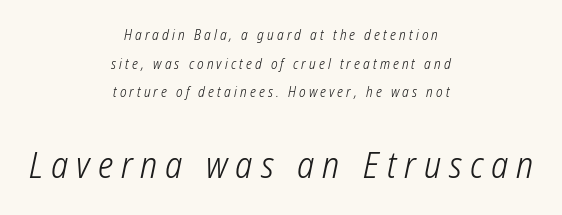
The image shows 36 px light, condensed sans-serif type; set centered, loose line spacing (2.04x), unusually wide letter spacing (+0.22 em), not underlined; the second (bottom) block is 2.57x larger; low stroke contrast and a medium x-height.
